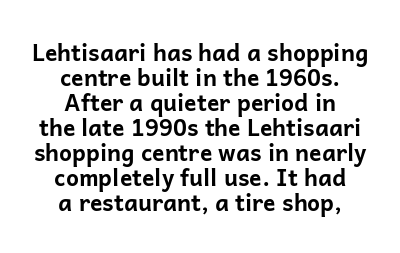
The image shows 23 px bold type, upright; set centered, tight line spacing (1.09x), normal letter spacing, not underlined.
